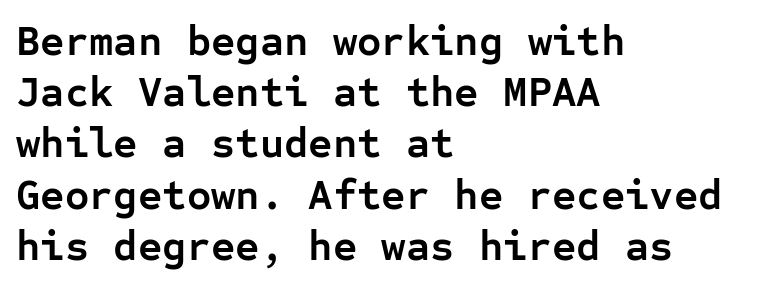
{"serif": "no", "italic": "no", "bold": "yes", "weight": "semibold", "width": "normal", "stroke_contrast": "low", "x_height": "medium", "monospaced": "yes", "underline": "no", "align": "left", "line_spacing_ratio": 1.22, "letter_spacing": "normal", "letter_spacing_em": 0.0, "glyph_px": 42}
